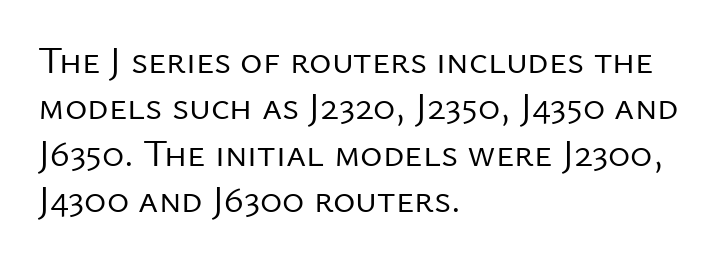
{"serif": "no", "italic": "no", "bold": "no", "weight": "regular", "width": "normal", "stroke_contrast": "low", "x_height": "medium", "monospaced": "no", "underline": "no", "align": "left", "line_spacing_ratio": 1.22, "letter_spacing": "normal", "letter_spacing_em": 0.0, "glyph_px": 38}
